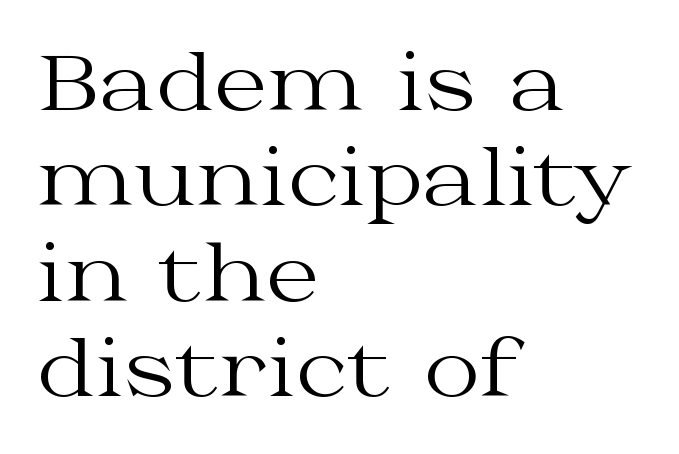
The image shows 77 px regular-weight, wide serif type, upright; set left-aligned, line spacing 1.24x, normal letter spacing, not underlined; medium stroke contrast and a medium x-height.
